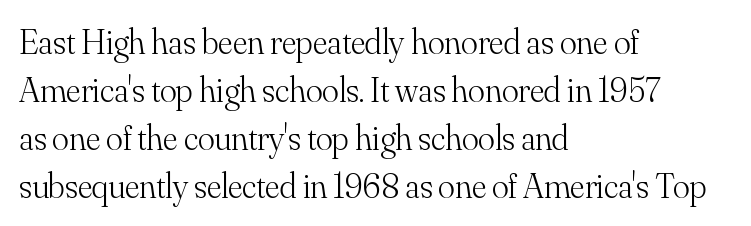
This is the regular roman posture of the typeface. The type is set solid horizontally, with unmodified tracking. Weight: regular or lighter. Leading: standard. Note: serifs present on the glyphs. Where is the straight margin? On the left.
